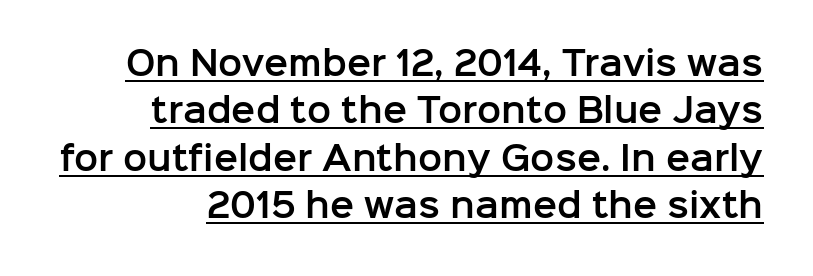
Q: Is the text italic (slanted)? A: No, it is upright.
Q: Is the typeface a serif or a sans-serif typeface? A: Sans-serif.
Q: Is the text underlined? A: Yes.
Q: Is the spacing between letters normal or unusually wide? A: Normal.
Q: Is the spacing between lines tight, normal or loose? A: Normal.
Q: Width (condensed, normal, or wide)? A: Normal.
Q: Stroke contrast? A: Low.
Q: x-height? A: Medium.
Q: Monospaced? A: No.
